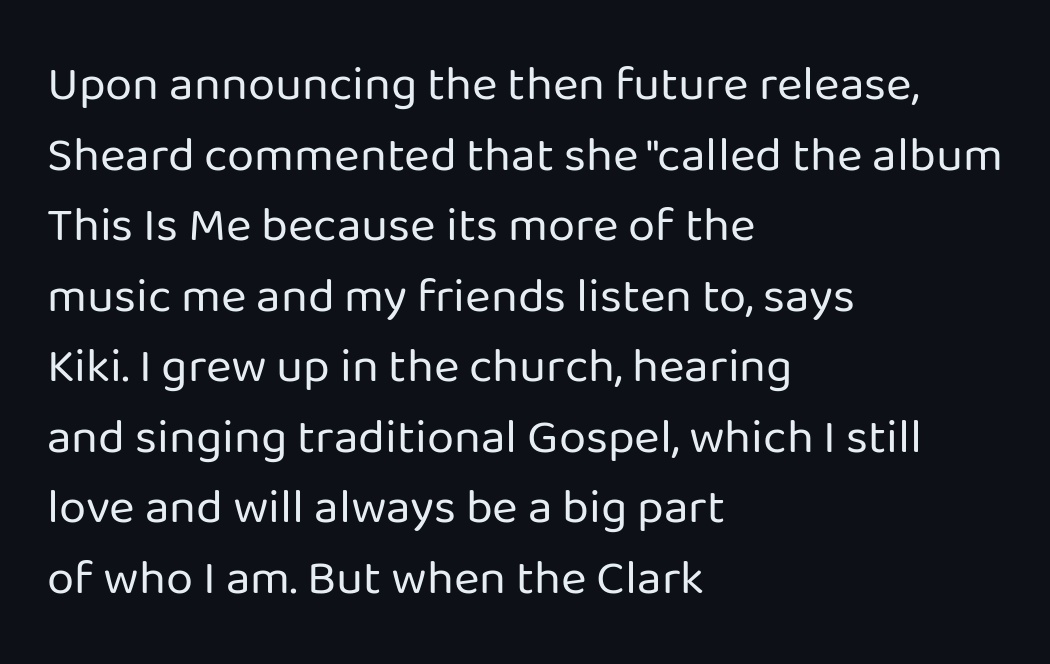
{"serif": "no", "italic": "no", "bold": "no", "weight": "regular", "width": "normal", "stroke_contrast": "low", "x_height": "medium", "monospaced": "no", "underline": "no", "align": "left", "line_spacing": "normal", "line_spacing_ratio": 1.44, "letter_spacing": "normal", "letter_spacing_em": 0.0, "glyph_px": 49}
